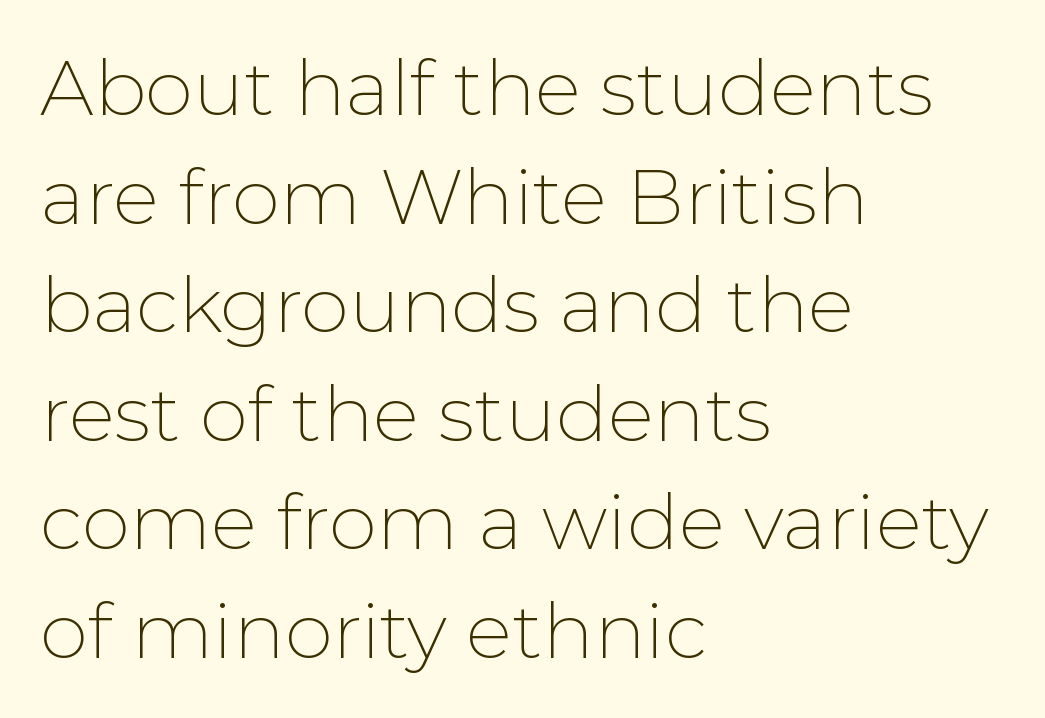
The rendering uses natural spacing where letterforms have individual widths. There is no visible air inserted between adjacent glyphs. This rendering uses left alignment, leaving the right contour irregular. A typesetter would label this face a sans. Underline: absent. The rows are spaced the way most documents space them.
